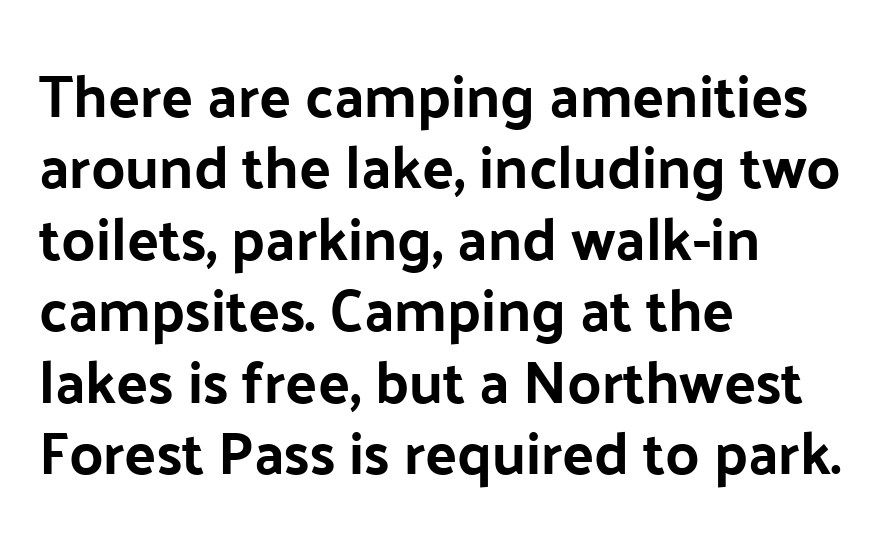
This sample uses an upright cut, with every glyph sitting square on the baseline. The rendering anchors every line to the left-hand side. Descenders hang freely into open space. These lines are rendered in a variable-pitch font.
